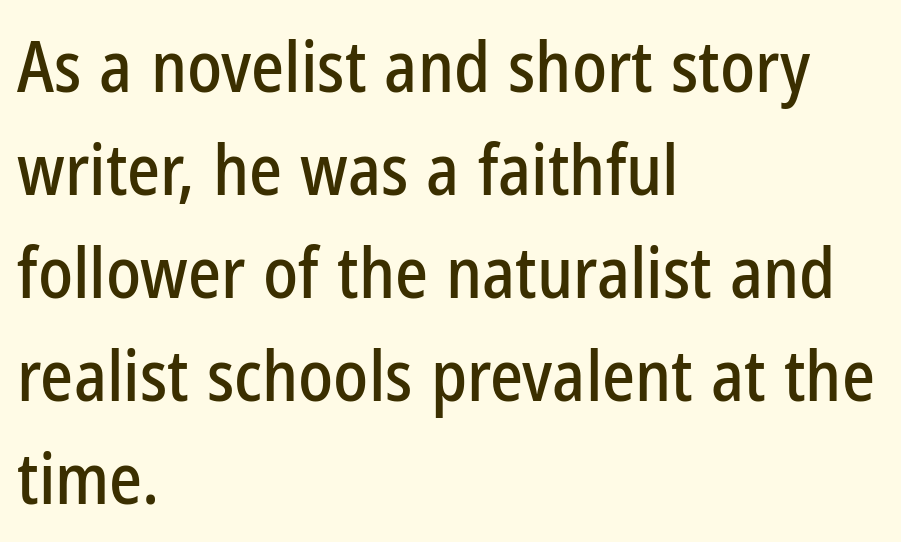
The letters stand straight up with perfectly vertical stems. Honestly, the letter spacing is just normal — you wouldn't notice it. Note the varied advance widths — an 'i' is clearly narrower than an 'm'. Rule under the text: the space is simply empty. Regular leading.
